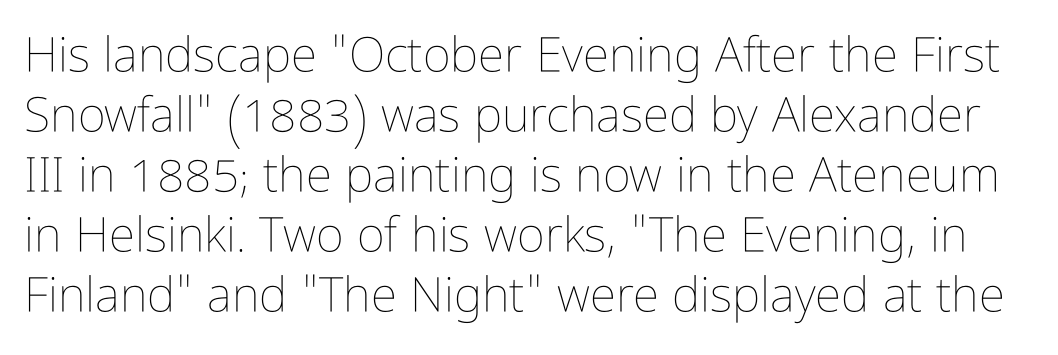
Q: Is the text bold? A: No.
Q: Is the text italic (slanted)? A: No, it is upright.
Q: Is the text underlined? A: No.
Q: Is the spacing between letters normal or unusually wide? A: Normal.
Q: Is the spacing between lines tight, normal or loose? A: Normal.
Q: Width (condensed, normal, or wide)? A: Condensed.
Q: Stroke contrast? A: Low.
Q: x-height? A: Medium.
Q: Monospaced? A: No.
